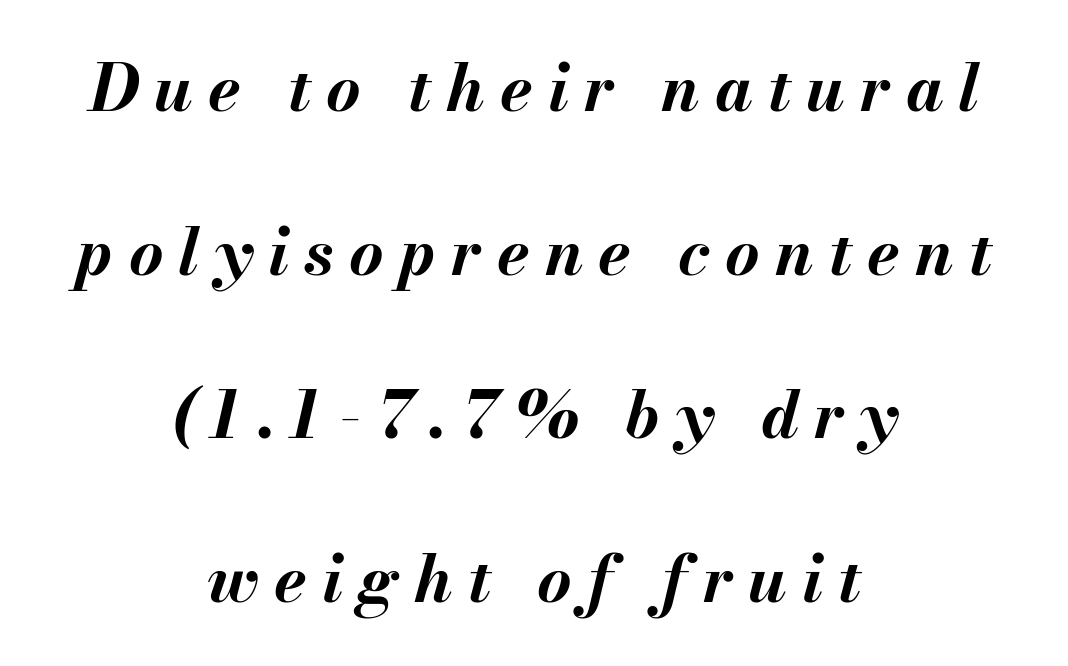
Q: Is the text bold? A: Yes.
Q: Is the text italic (slanted)? A: Yes, it leans right by about 13 degrees.
Q: Is the text underlined? A: No.
Q: How is the paragraph aligned? A: Centered.
Q: Is the spacing between letters normal or unusually wide? A: Unusually wide.
Q: Is the spacing between lines tight, normal or loose? A: Loose.
Q: Width (condensed, normal, or wide)? A: Normal.
Q: Stroke contrast? A: Medium.
Q: x-height? A: Small.
Q: Monospaced? A: No.
